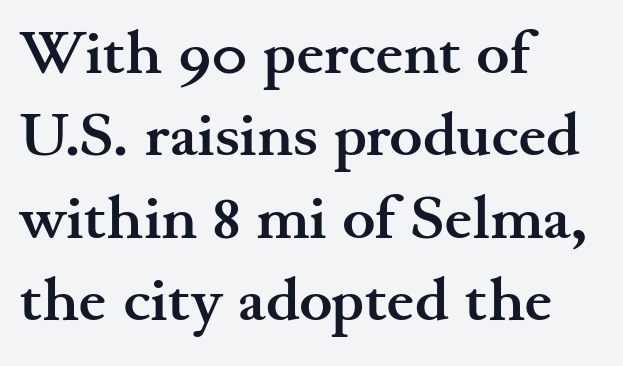
Posture: straight, roman, zero tilt. These lines sit exactly where default settings would place them. Observe the ordinary spacing: letters are neighbours, not strangers. Typographic density is high because the face is bold. The rendering anchors every line to the left-hand side.
